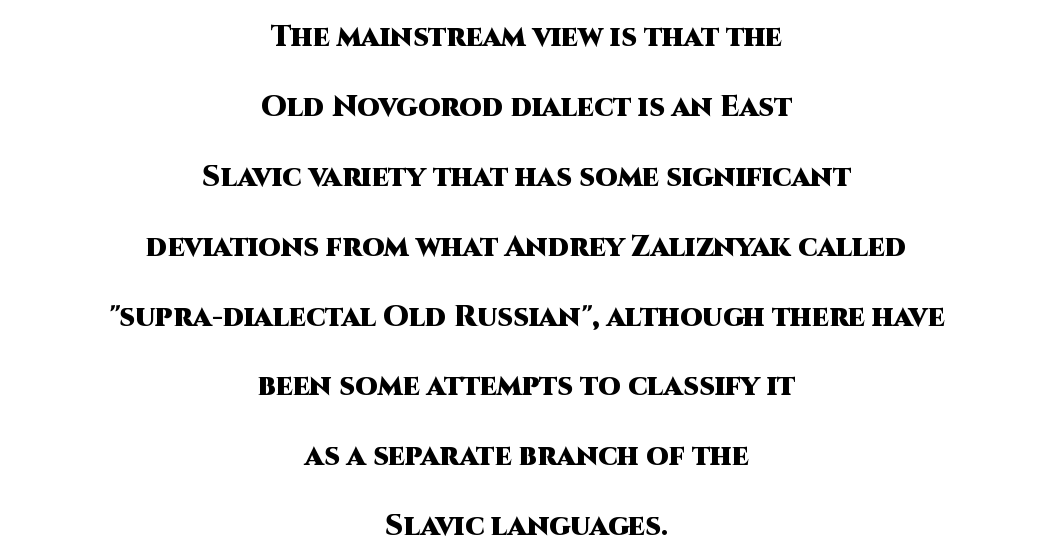
{"serif": "no", "italic": "no", "bold": "yes", "weight": "heavy", "width": "normal", "stroke_contrast": "high", "x_height": "large", "monospaced": "no", "underline": "no", "align": "center", "line_spacing": "loose", "line_spacing_ratio": 2.41, "letter_spacing": "normal", "letter_spacing_em": 0.0, "glyph_px": 29}
